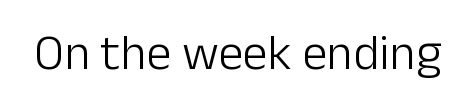
The image shows 50 px light sans-serif type, upright; set normal letter spacing, not underlined; low stroke contrast and a medium x-height.
